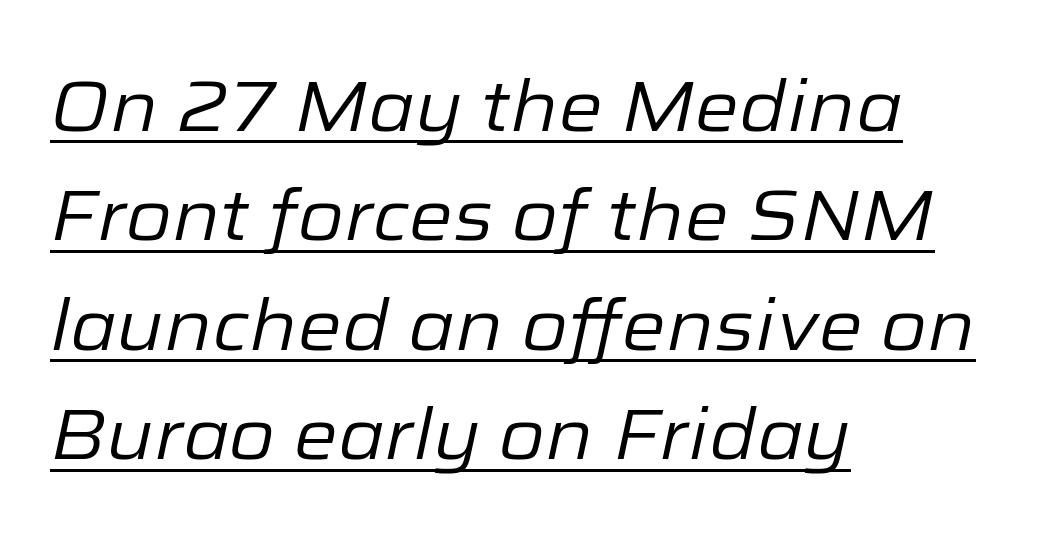
The lines in this sample share a left origin and differ only in where they stop. Would a proofreader flag this as italicized? Yes. Compared with typical body copy, the letter spacing here is the same. Vertically, the passage feels balanced, rows spaced as you'd expect.
